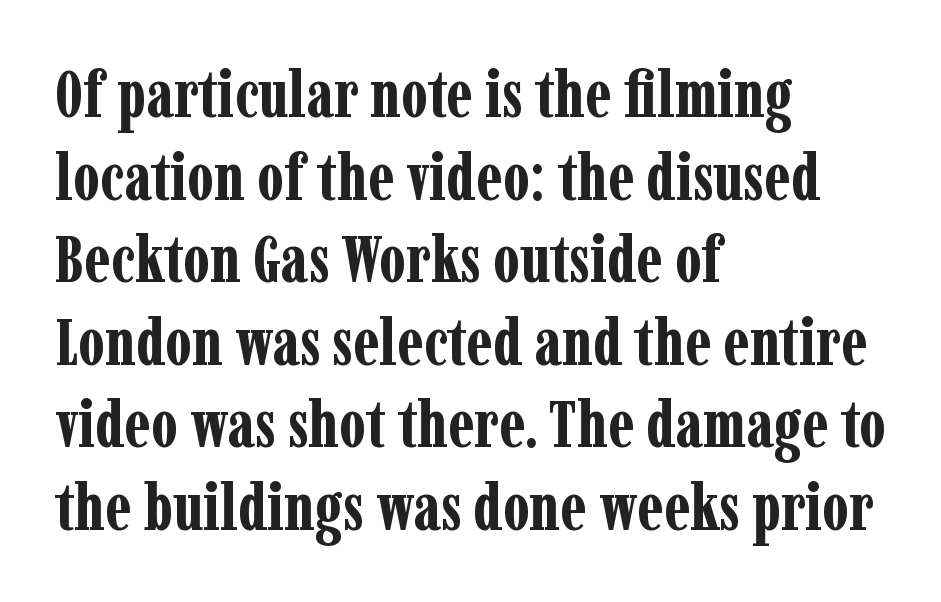
{"serif": "yes", "italic": "no", "bold": "yes", "weight": "bold", "width": "condensed", "stroke_contrast": "low", "x_height": "medium", "monospaced": "no", "underline": "no", "align": "left", "line_spacing": "normal", "line_spacing_ratio": 1.27, "letter_spacing": "normal", "letter_spacing_em": 0.0, "glyph_px": 65}
